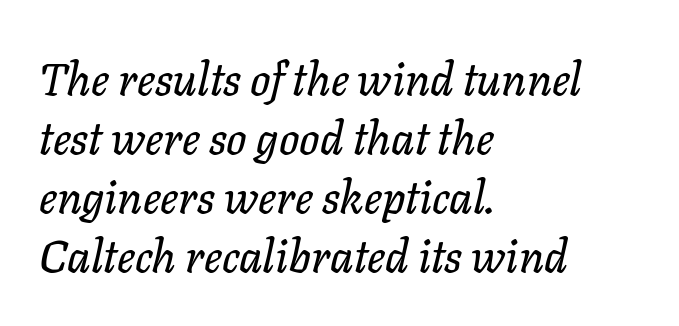
{"italic": "yes", "lean": "right", "slant_degrees": 11, "width": "normal", "stroke_contrast": "low", "x_height": "medium", "monospaced": "no", "underline": "no", "align": "left", "line_spacing": "normal", "line_spacing_ratio": 1.31, "letter_spacing": "normal", "letter_spacing_em": 0.0, "glyph_px": 45}
